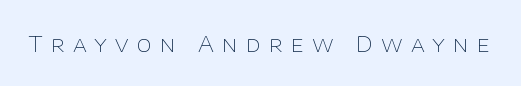
Q: Is the text bold? A: No.
Q: Is the text italic (slanted)? A: No, it is upright.
Q: Is the text underlined? A: No.
Q: Is the spacing between letters normal or unusually wide? A: Unusually wide.
